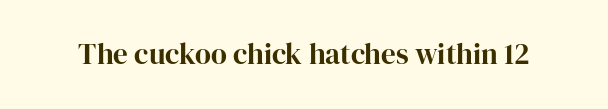
Looks like regular typesetting: each glyph gets only the width it needs. The area under the type is left untouched. The gaps between neighbouring characters are ordinary and unremarkable. Little horizontal feet cap the strokes, marking this as serif type.
